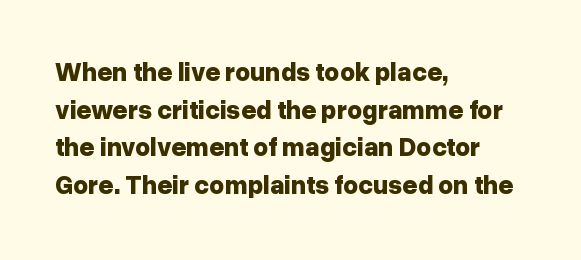
{"italic": "no", "bold": "yes", "underline": "no", "align": "left", "line_spacing": "normal", "line_spacing_ratio": 1.45, "letter_spacing": "normal", "letter_spacing_em": 0.0, "glyph_px": 26}
